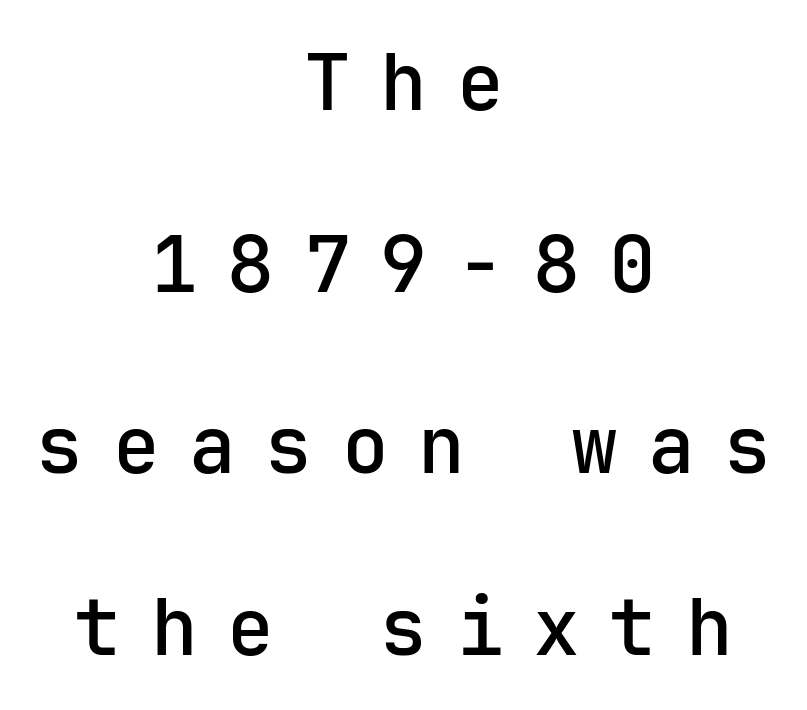
Spacing verdict: monospaced, one width for all characters. Widely set lines give the paragraph a tall, airy silhouette. In terms of letterspacing, this is a distinctly airy, spread setting. The lettering holds an erect, upright posture throughout.
